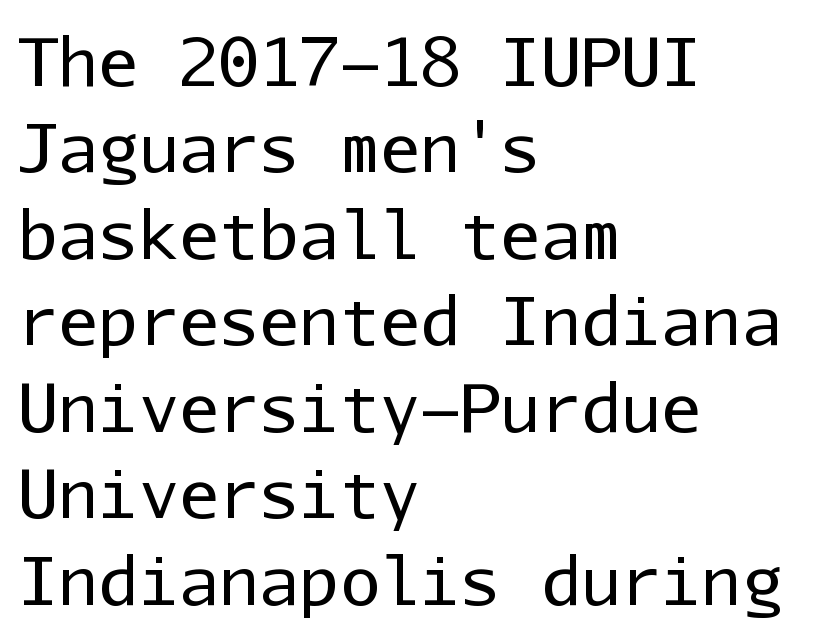
Serifs: no, the terminals of the letterforms are clean. This rendering features lettering with no underline. You could count columns in this text — the font is strictly monospaced. Notice how the passage keeps a crisp vertical edge on the left only. What's the leading like? Ordinary, nothing unusual. No chunkiness to these letters — they're not bold.
